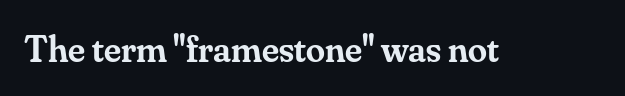
{"serif": "yes", "italic": "no", "bold": "semi", "weight": "semibold", "width": "normal", "stroke_contrast": "medium", "x_height": "small", "monospaced": "no", "underline": "no", "letter_spacing": "normal", "letter_spacing_em": 0.0, "glyph_px": 38}
